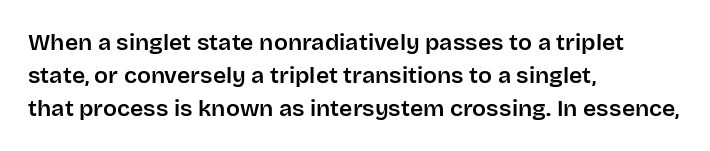
Q: Is the text italic (slanted)? A: No, it is upright.
Q: Is the text underlined? A: No.
Q: How is the paragraph aligned? A: Left-aligned.
Q: Is the spacing between letters normal or unusually wide? A: Normal.
Q: Is the spacing between lines tight, normal or loose? A: Normal.
